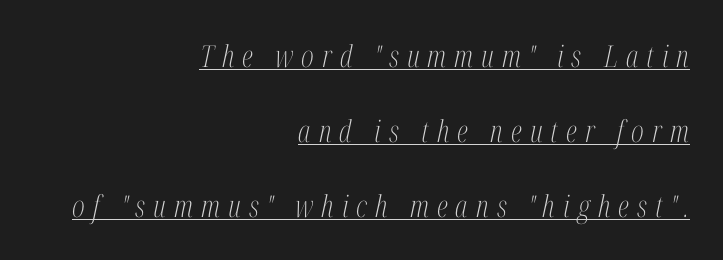
Q: Is the text bold? A: No.
Q: Is the text italic (slanted)? A: Yes, it leans right by about 12 degrees.
Q: Is the typeface a serif or a sans-serif typeface? A: Serif.
Q: Is the text underlined? A: Yes.
Q: How is the paragraph aligned? A: Right-aligned.
Q: Is the spacing between letters normal or unusually wide? A: Unusually wide.
Q: Is the spacing between lines tight, normal or loose? A: Loose.
Q: Width (condensed, normal, or wide)? A: Condensed.
Q: Stroke contrast? A: Medium.
Q: x-height? A: Medium.
Q: Monospaced? A: No.
